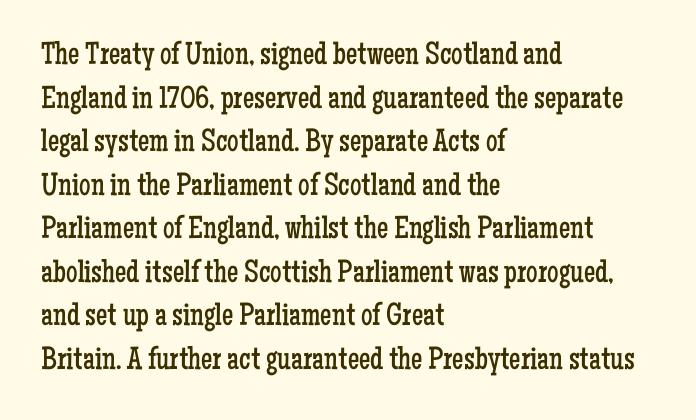
Q: Is the text bold? A: No.
Q: Is the text italic (slanted)? A: No, it is upright.
Q: Is the typeface a serif or a sans-serif typeface? A: Serif.
Q: Is the text underlined? A: No.
Q: How is the paragraph aligned? A: Left-aligned.
Q: Is the spacing between letters normal or unusually wide? A: Normal.
Q: Is the spacing between lines tight, normal or loose? A: Normal.
Q: Width (condensed, normal, or wide)? A: Condensed.
Q: Stroke contrast? A: Low.
Q: x-height? A: Medium.
Q: Monospaced? A: No.
